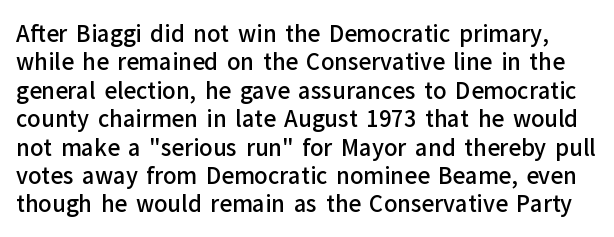
The specimen reads as upright at a glance. A typesetter would call this leading conventional body-copy spacing. Every letter is mildly thick-stroked: semibold rather than bold. Decoration check: the copy has no underline. Each word holds together tightly as a unit, with standard inter-letter gaps.
